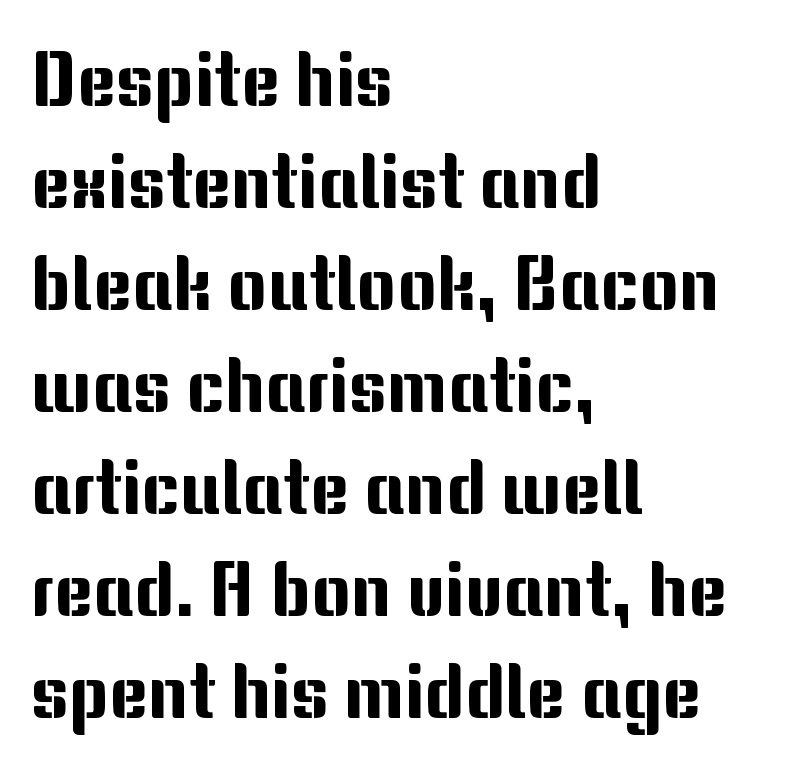
The image shows 75 px sans-serif type, upright; set left-aligned, normal line spacing (1.36x), normal letter spacing, not underlined; medium stroke contrast and a medium x-height.
